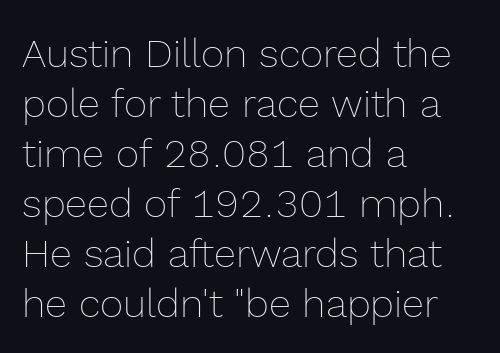
{"italic": "no", "bold": "no", "weight": "thin", "width": "normal", "x_height": "medium", "monospaced": "no", "underline": "no", "align": "left", "line_spacing": "normal", "line_spacing_ratio": 1.25, "letter_spacing": "normal", "letter_spacing_em": 0.0, "glyph_px": 40}
